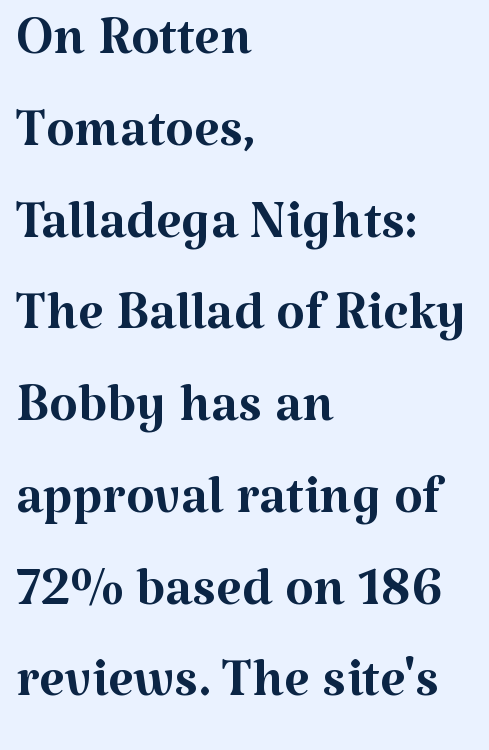
The image shows 74 px regular-weight serif type, upright; set left-aligned, line spacing 1.24x, normal letter spacing, not underlined; medium stroke contrast and a medium x-height.
